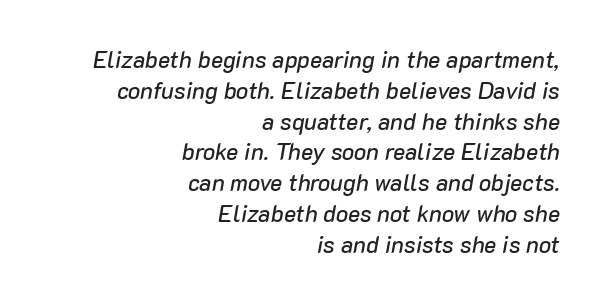
Q: Is the text italic (slanted)? A: Yes, it leans right by about 10 degrees.
Q: Is the text underlined? A: No.
Q: How is the paragraph aligned? A: Right-aligned.
Q: Is the spacing between letters normal or unusually wide? A: Normal.
Q: Is the spacing between lines tight, normal or loose? A: Normal.
